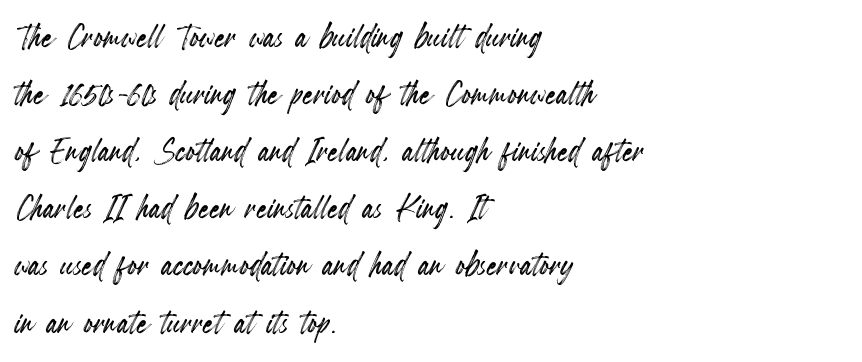
{"width": "condensed", "x_height": "small", "monospaced": "no", "underline": "no", "align": "left", "line_spacing": "normal", "line_spacing_ratio": 1.36, "letter_spacing": "normal", "letter_spacing_em": 0.0, "glyph_px": 42}
